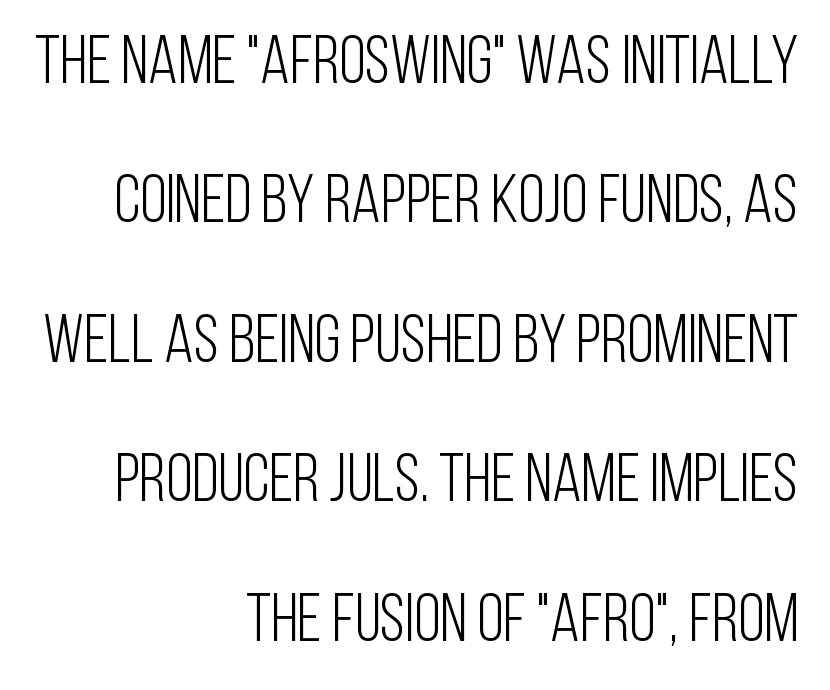
The image shows 68 px light, condensed sans-serif type, upright; set right-aligned, loose line spacing (2.05x), normal letter spacing, not underlined; low stroke contrast and a large x-height.
